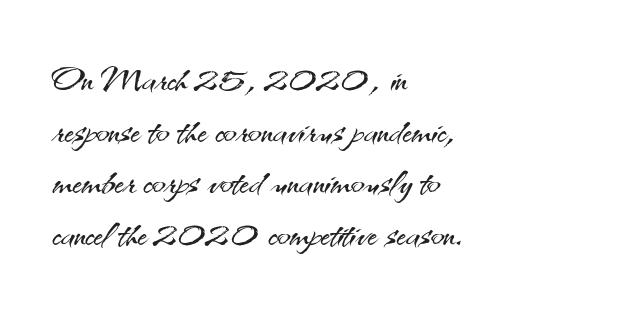
The image shows 51 px light sans-serif type; set left-aligned, tight line spacing (1.01x), normal letter spacing, not underlined; medium stroke contrast and a small x-height.
